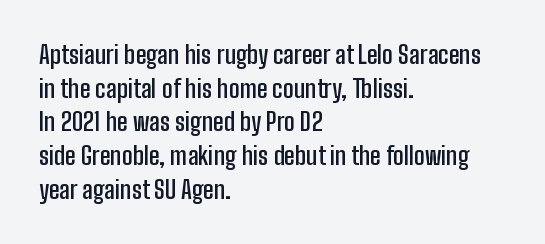
{"italic": "no", "bold": "semi", "underline": "no", "align": "left", "line_spacing": "normal", "line_spacing_ratio": 1.35, "letter_spacing": "normal", "letter_spacing_em": 0.0, "glyph_px": 25}
